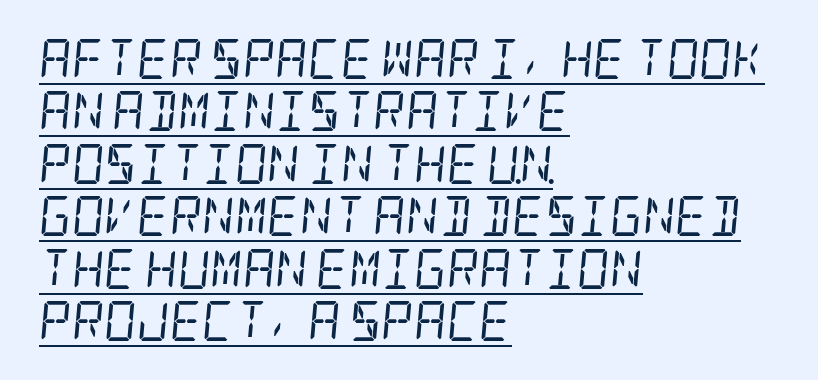
The image shows 40 px regular-weight, condensed serif type, italic (leaning right); set left-aligned, normal line spacing (1.31x), normal letter spacing, underlined; low stroke contrast and a large x-height.
